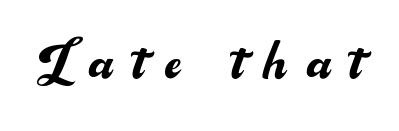
{"serif": "no", "bold": "no", "weight": "regular", "width": "normal", "stroke_contrast": "medium", "x_height": "small", "monospaced": "no", "underline": "no", "letter_spacing": "wide", "letter_spacing_em": 0.3, "glyph_px": 68}
